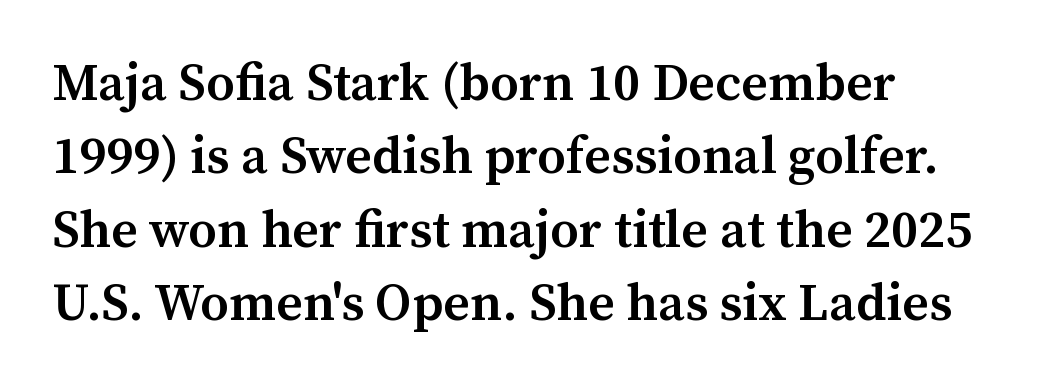
The string is rendered with underlining switched off. All the whitespace from short lines collects on the right. Note: serifs present on the glyphs. Varying glyph widths throughout — classic text-font behaviour. Does extra space separate the letters? No, they use regular spacing. Characters remain perfectly vertical along every line.
